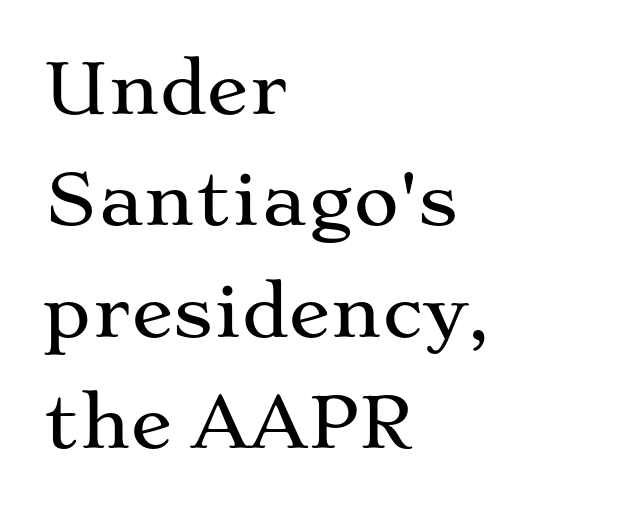
Each letter keeps its own natural width here, so spacing adapts to shape. Here the glyphs are tracked normally, forming tight word shapes. Regarding serifs, this sample has them. In terms of leading, this rendering sits right in the middle. This rendering features lettering with no underline.
